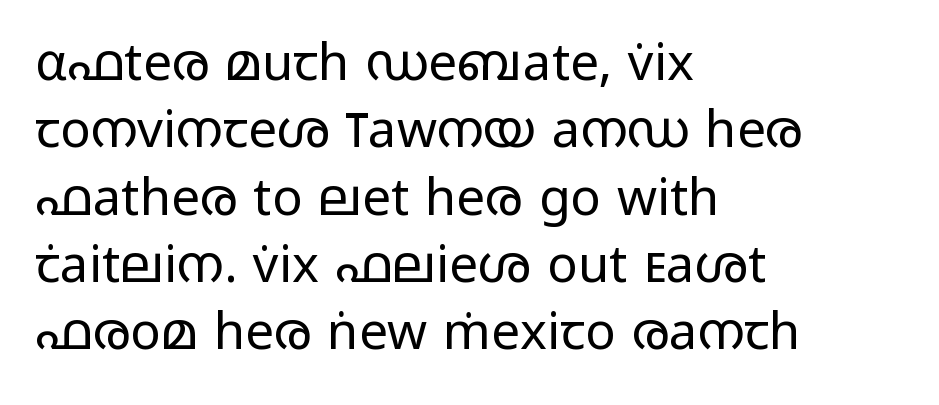
Is this a heavy cut? Hardly; it is regular or lighter. The passage shown is typed in a proportional face where columns would drift. Stroke terminals: plain, sans-serif. Only glyphs here, with clear space below each row. Nobody touched the tracking dial on this one.
